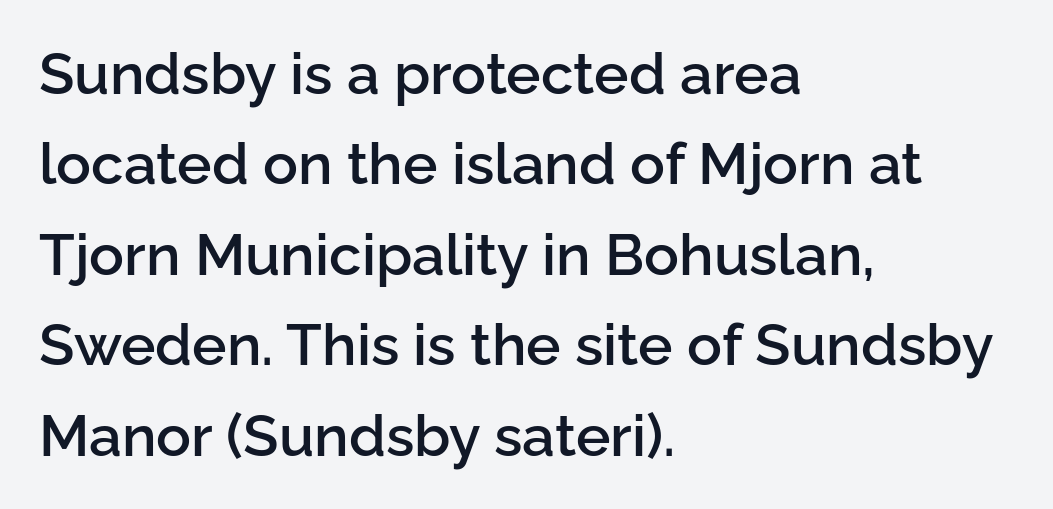
{"serif": "no", "italic": "no", "bold": "semi", "weight": "semibold", "width": "normal", "stroke_contrast": "low", "x_height": "medium", "monospaced": "no", "underline": "no", "align": "left", "line_spacing": "normal", "line_spacing_ratio": 1.56, "letter_spacing": "normal", "letter_spacing_em": 0.0, "glyph_px": 58}
